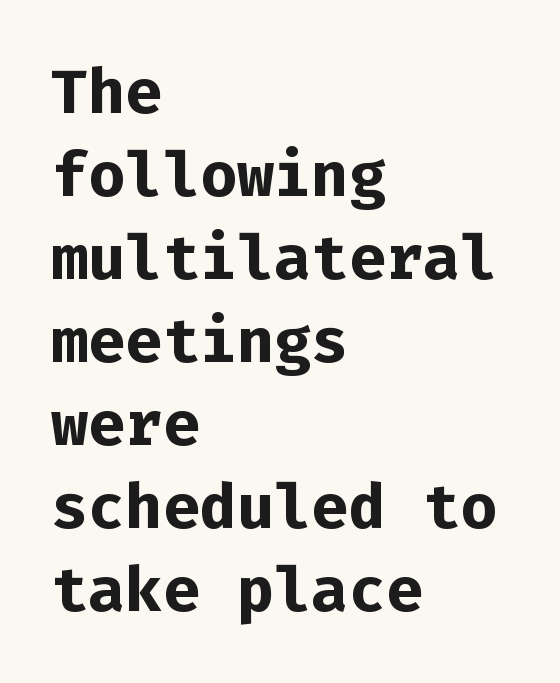
Q: Is the text bold? A: Yes.
Q: Is the text italic (slanted)? A: No, it is upright.
Q: Is the typeface a serif or a sans-serif typeface? A: Sans-serif.
Q: Is the text underlined? A: No.
Q: How is the paragraph aligned? A: Left-aligned.
Q: Is the spacing between letters normal or unusually wide? A: Normal.
Q: Is the spacing between lines tight, normal or loose? A: Normal.
Q: Width (condensed, normal, or wide)? A: Normal.
Q: Stroke contrast? A: Low.
Q: x-height? A: Medium.
Q: Monospaced? A: Yes.
